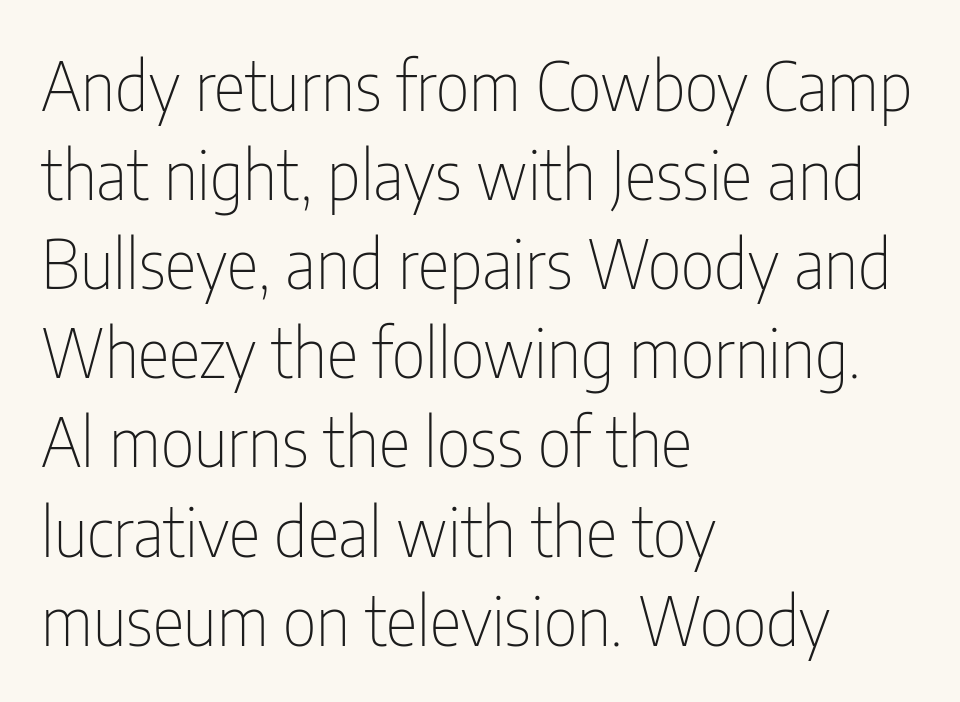
The rendering uses natural spacing where letterforms have individual widths. The letters look calm and open, with moderate or lighter stems. A typesetter would call this zero additional tracking. The text block is weighted toward the left margin, trailing off unevenly rightward.
